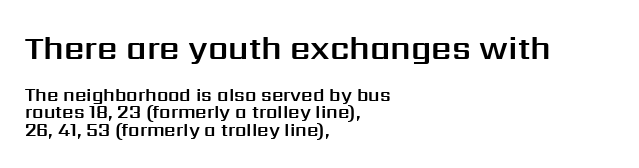
{"serif": "no", "italic": "no", "width": "normal", "stroke_contrast": "medium", "x_height": "medium", "monospaced": "no", "underline": "no", "align": "left", "line_spacing": "tight", "line_spacing_ratio": 0.97, "letter_spacing": "normal", "letter_spacing_em": 0.0, "larger_block": "first", "size_ratio": 1.78, "glyph_px": 32}
